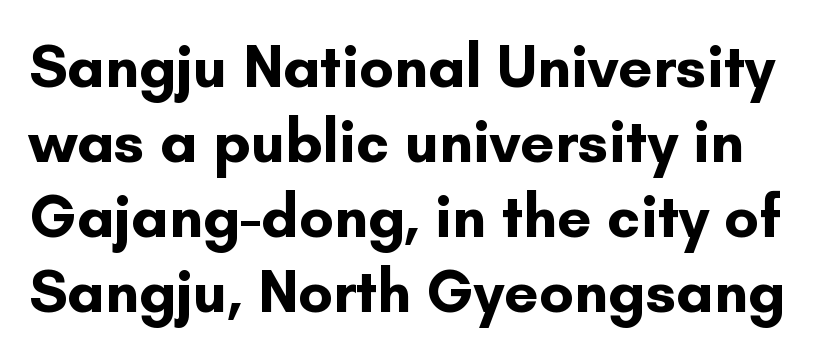
Q: Is the text bold? A: Yes.
Q: Is the text italic (slanted)? A: No, it is upright.
Q: Is the typeface a serif or a sans-serif typeface? A: Sans-serif.
Q: Is the text underlined? A: No.
Q: Is the spacing between letters normal or unusually wide? A: Normal.
Q: Width (condensed, normal, or wide)? A: Normal.
Q: Stroke contrast? A: Low.
Q: x-height? A: Small.
Q: Monospaced? A: No.
